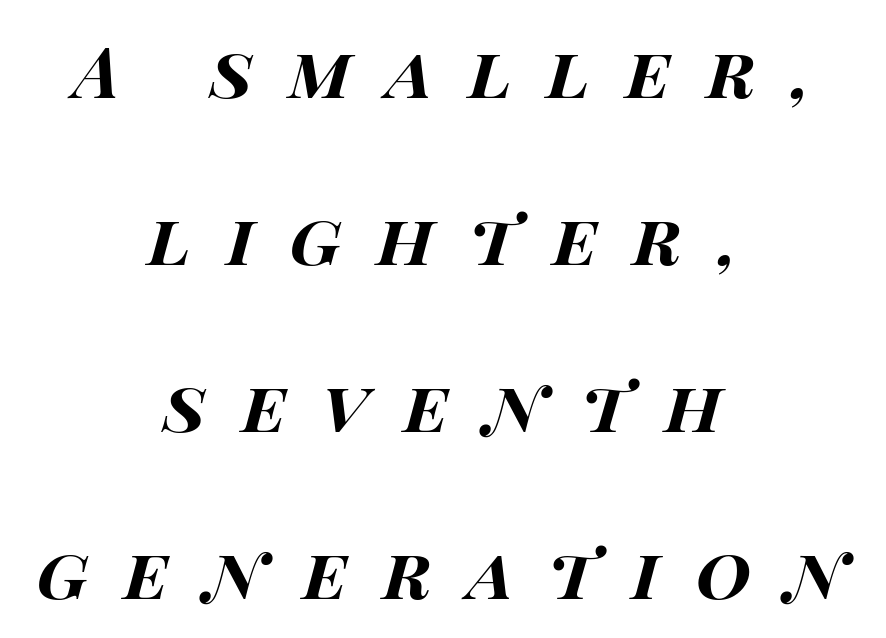
{"italic": "yes", "lean": "right", "slant_degrees": 15, "bold": "yes", "weight": "bold", "width": "wide", "stroke_contrast": "high", "x_height": "large", "monospaced": "no", "underline": "no", "align": "center", "line_spacing": "loose", "line_spacing_ratio": 2.35, "letter_spacing": "wide", "letter_spacing_em": 0.5, "glyph_px": 71}
